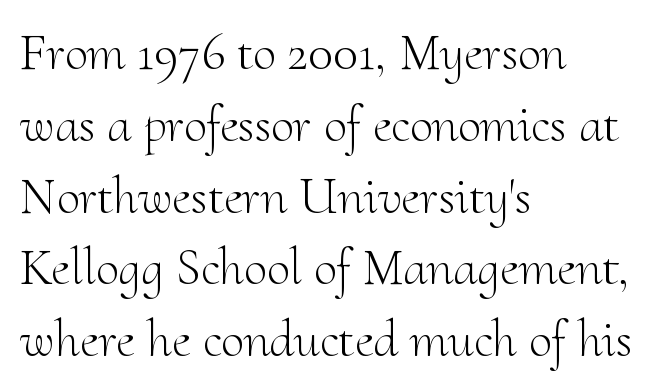
The image shows 52 px light serif type, upright; set left-aligned, normal line spacing (1.38x), normal letter spacing, not underlined; medium stroke contrast and a small x-height.
